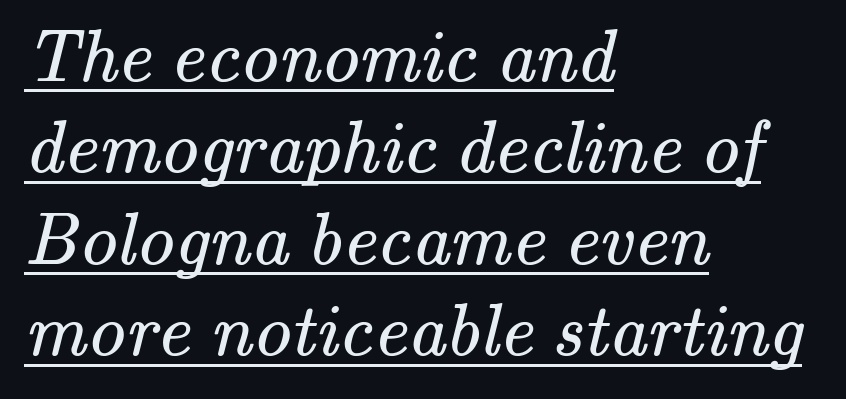
Q: Is the text bold? A: No.
Q: Is the typeface a serif or a sans-serif typeface? A: Serif.
Q: Is the text underlined? A: Yes.
Q: How is the paragraph aligned? A: Left-aligned.
Q: Is the spacing between letters normal or unusually wide? A: Normal.
Q: Width (condensed, normal, or wide)? A: Normal.
Q: Stroke contrast? A: Medium.
Q: x-height? A: Small.
Q: Monospaced? A: No.
